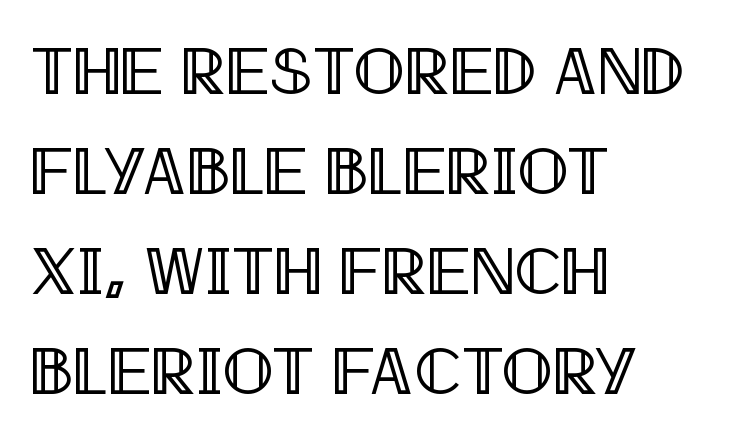
When letters stand straight like this, we call the style roman or upright. In terms of leading, this rendering sits right in the middle. This rendering features lettering with no underline. The passage shown is typed in a proportional face where columns would drift. Here the glyphs are tracked normally, forming tight word shapes.
